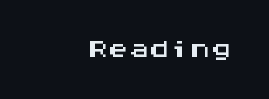
Type style note: lacks serifs. Looks like terminal output: every glyph gets an equal slot. The strip under each line holds only bare page. These lines keep a tight, regular rhythm from letter to letter. Rendered with straight, roman letterforms.
